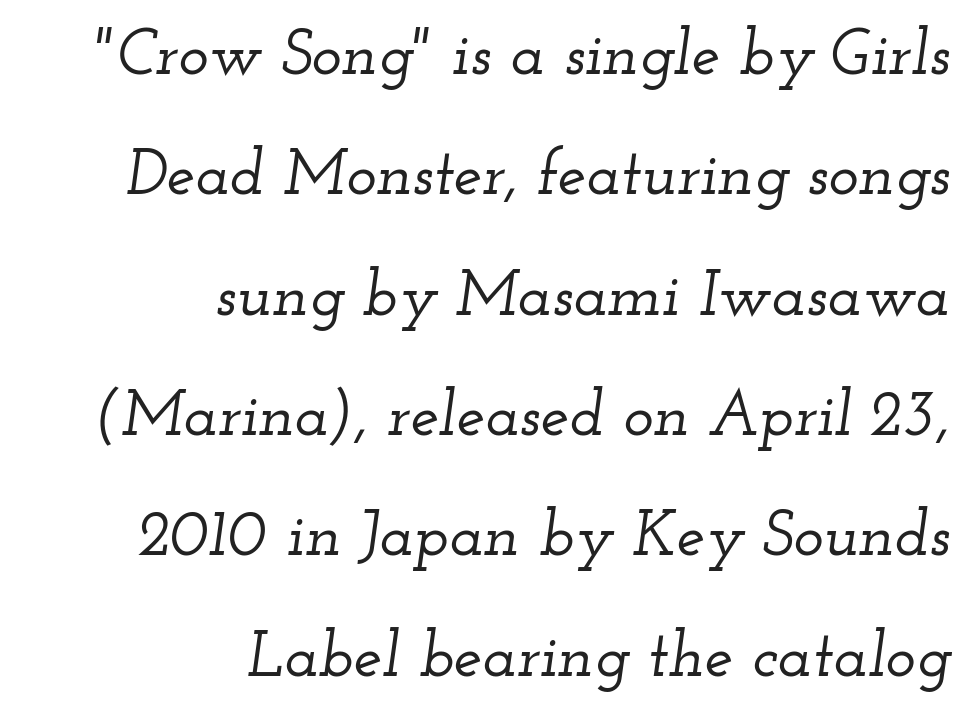
The image shows 64 px wide serif type, italic (leaning right); set right-aligned, line spacing 1.88x, normal letter spacing, not underlined; low stroke contrast and a small x-height.
